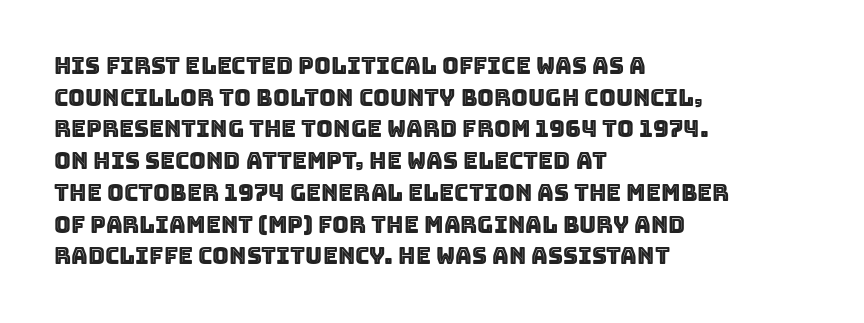
The tracking reads as untouched default to a designer's eye. These lines were composed using upright roman letters. A clean baseline with only descenders dipping below it. The designer left line spacing at the default. The lines are quadded left.
